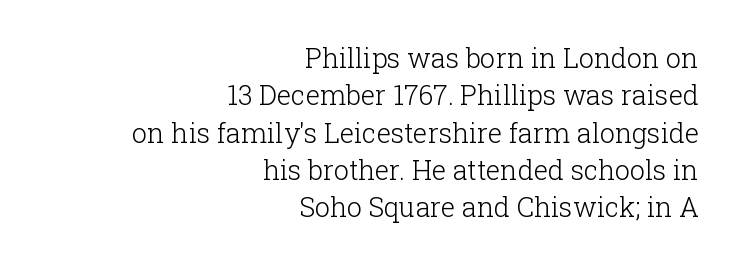
Q: Is the text bold? A: No.
Q: Is the text italic (slanted)? A: No, it is upright.
Q: Is the text underlined? A: No.
Q: How is the paragraph aligned? A: Right-aligned.
Q: Is the spacing between letters normal or unusually wide? A: Normal.
Q: Is the spacing between lines tight, normal or loose? A: Normal.
